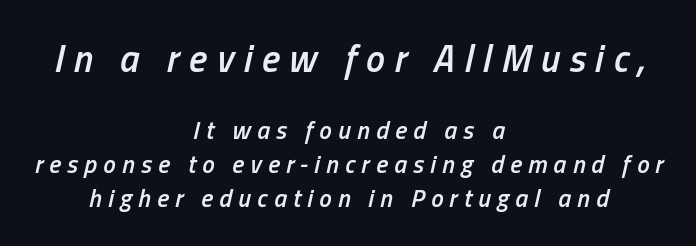
{"italic": "yes", "lean": "right", "slant_degrees": 13, "bold": "semi", "weight": "semibold", "width": "condensed", "stroke_contrast": "low", "x_height": "medium", "monospaced": "no", "underline": "no", "align": "center", "line_spacing": "normal", "line_spacing_ratio": 1.36, "letter_spacing": "wide", "letter_spacing_em": 0.25, "larger_block": "first", "size_ratio": 1.52, "glyph_px": 38}
